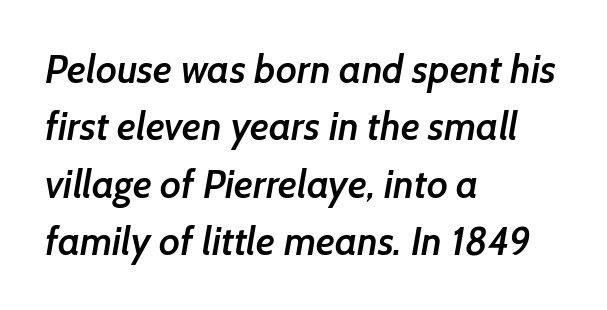
The image shows 39 px semibold sans-serif type; set left-aligned, normal line spacing (1.47x), normal letter spacing, not underlined; low stroke contrast and a medium x-height.
